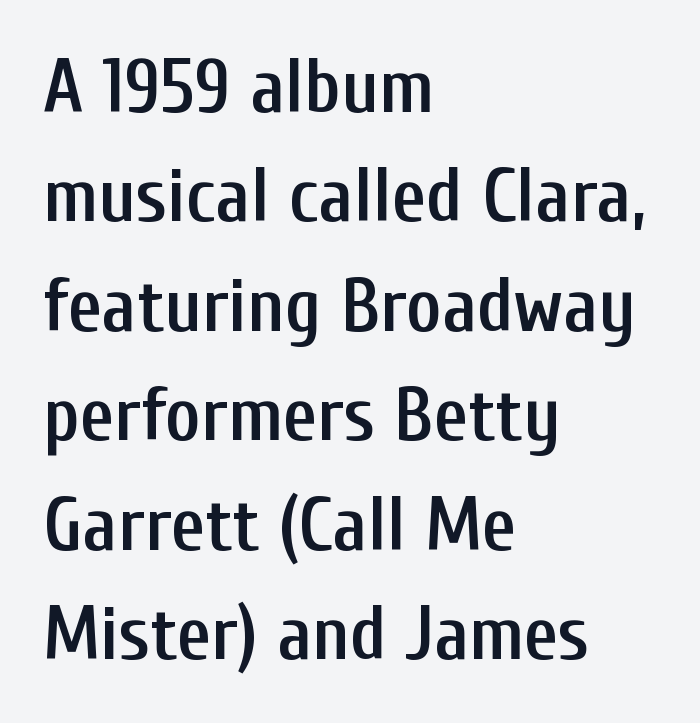
Moderately thickened strokes mark this as semibold type. If you measured baseline to baseline, you'd find a middling distance. The type sits square on the baseline with zero lean. These lines are composed in type without serifs. Which margin do the lines hug? The left one — the right edge is uneven.
